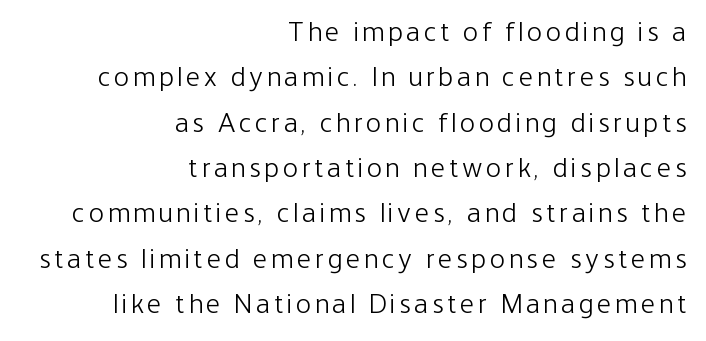
Each letter keeps its own natural width here, so spacing adapts to shape. Rows of type keep a routine distance in the vertical direction. The lettering holds an erect, upright posture throughout. A flush-right, rag-left setting is used for this passage. The glyphs are unaccompanied by any horizontal stroke below them. A sans-serif font was chosen for this passage.
